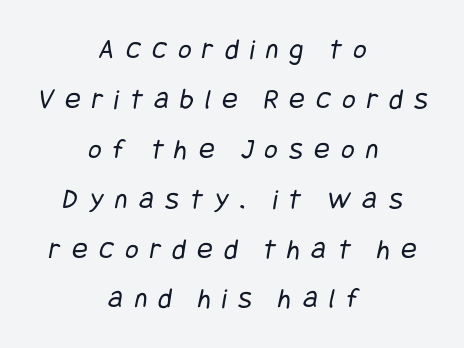
Q: Is the text bold? A: No.
Q: Is the typeface a serif or a sans-serif typeface? A: Sans-serif.
Q: Is the text underlined? A: No.
Q: How is the paragraph aligned? A: Centered.
Q: Is the spacing between letters normal or unusually wide? A: Unusually wide.
Q: Width (condensed, normal, or wide)? A: Condensed.
Q: Stroke contrast? A: Low.
Q: x-height? A: Large.
